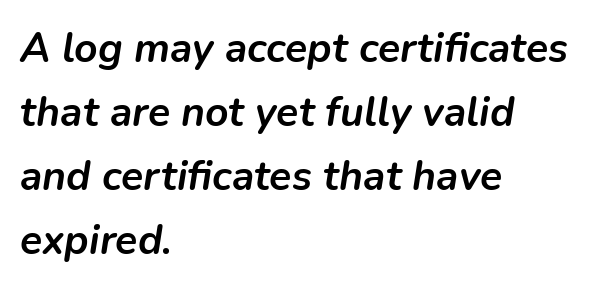
{"italic": "yes", "lean": "right", "slant_degrees": 9, "bold": "yes", "weight": "semibold", "width": "normal", "stroke_contrast": "low", "x_height": "medium", "monospaced": "no", "underline": "no", "align": "left", "line_spacing": "normal", "line_spacing_ratio": 1.56, "letter_spacing": "normal", "letter_spacing_em": 0.0, "glyph_px": 41}
